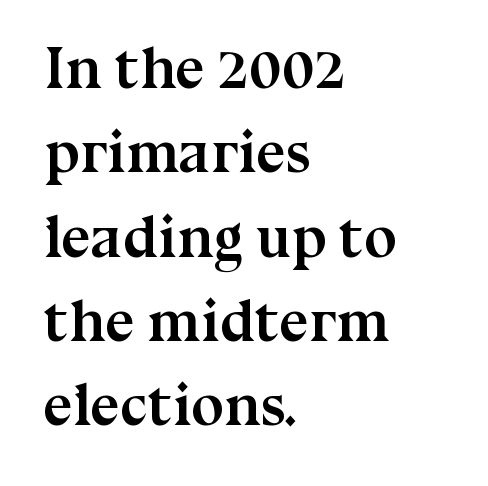
Q: Is the text bold? A: Yes.
Q: Is the text italic (slanted)? A: No, it is upright.
Q: Is the typeface a serif or a sans-serif typeface? A: Serif.
Q: Is the text underlined? A: No.
Q: How is the paragraph aligned? A: Left-aligned.
Q: Is the spacing between letters normal or unusually wide? A: Normal.
Q: Is the spacing between lines tight, normal or loose? A: Normal.
Q: Width (condensed, normal, or wide)? A: Normal.
Q: Stroke contrast? A: Medium.
Q: x-height? A: Medium.
Q: Monospaced? A: No.
